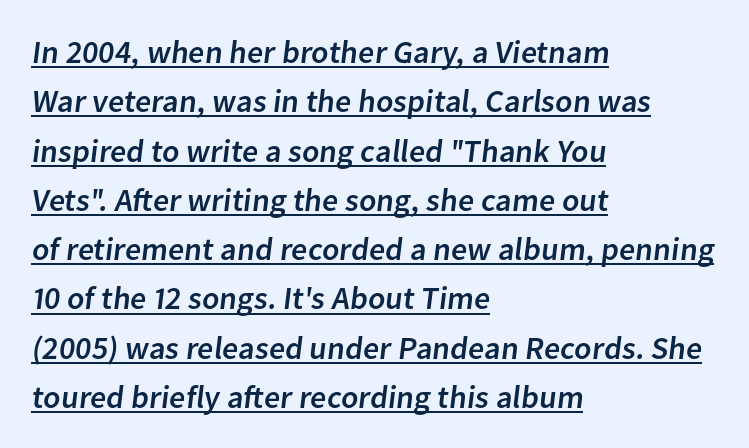
One-word summary of the alignment: left. Compared with typical paragraphs, the rows here are spaced about the same. The rendering uses the underline text-decoration. The passage shown is typed in a proportional face where columns would drift. Glyph-to-glyph distance matches everyday printed text.
